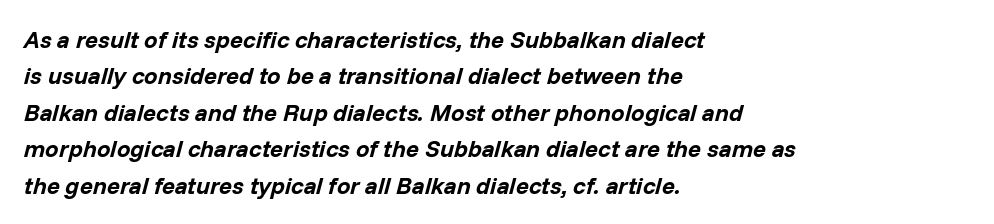
The image shows 24 px bold type, italic (leaning right); set left-aligned, normal line spacing (1.52x), normal letter spacing, not underlined.
